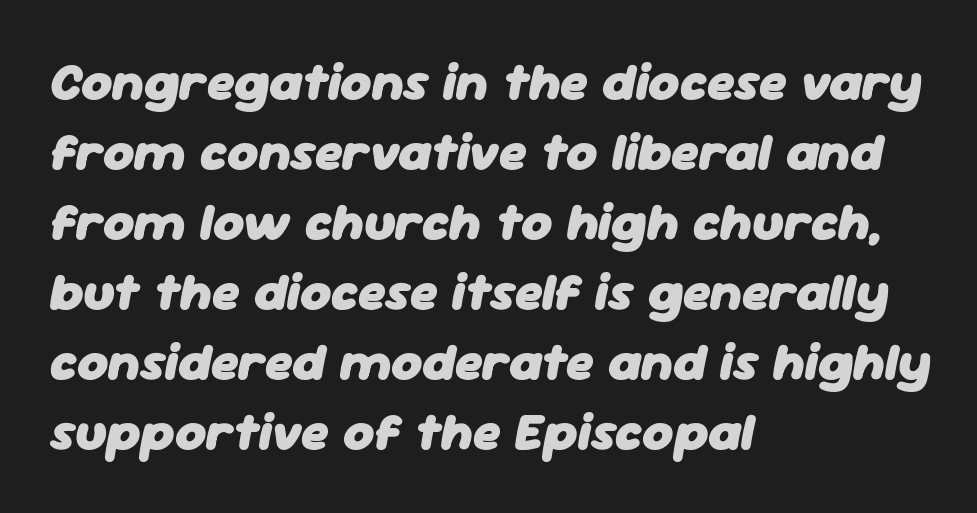
{"italic": "yes", "lean": "right", "slant_degrees": 11, "bold": "yes", "weight": "heavy", "width": "normal", "stroke_contrast": "low", "x_height": "medium", "monospaced": "no", "underline": "no", "align": "left", "line_spacing": "normal", "line_spacing_ratio": 1.32, "letter_spacing": "normal", "letter_spacing_em": 0.0, "glyph_px": 53}
